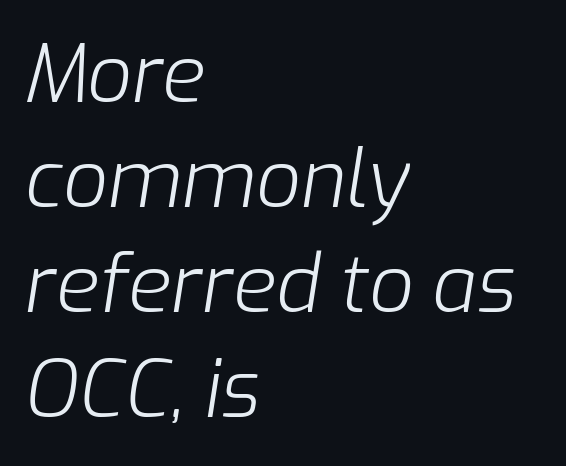
The image shows 79 px light type, italic (leaning right); set left-aligned, normal line spacing (1.33x), normal letter spacing, not underlined; low stroke contrast and a medium x-height.
